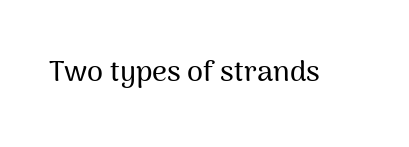
The image shows 29 px sans-serif type, upright; set normal letter spacing, not underlined; medium stroke contrast and a medium x-height.
